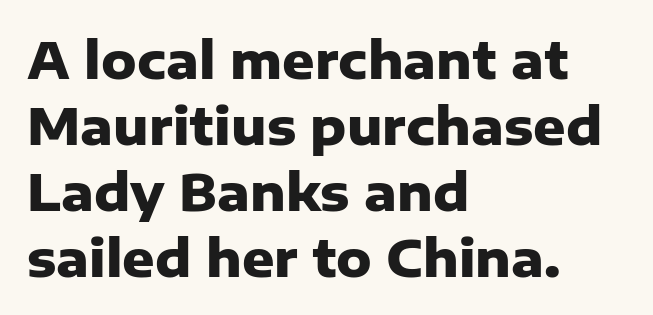
The text was rendered using a sans face with plain stroke endings. The face used here is proportionally spaced, like ordinary book or web type. Heft: maximum for text — a bold. It's the straight-up-and-down kind of type. The glyphs are unaccompanied by any horizontal stroke below them.
